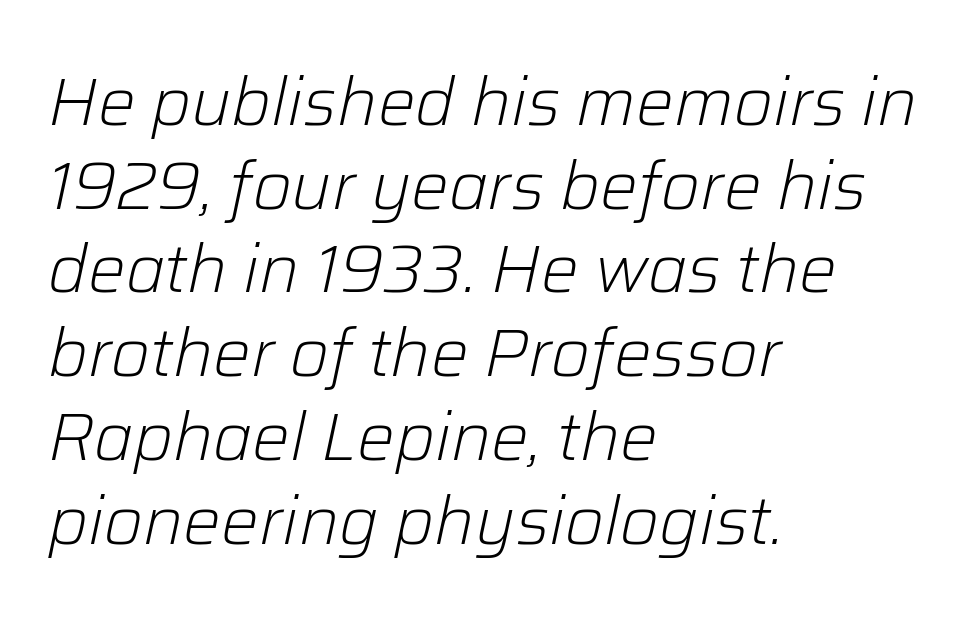
The image shows 67 px light type, italic (leaning right); set left-aligned, normal line spacing (1.25x), normal letter spacing, not underlined; low stroke contrast and a medium x-height.
